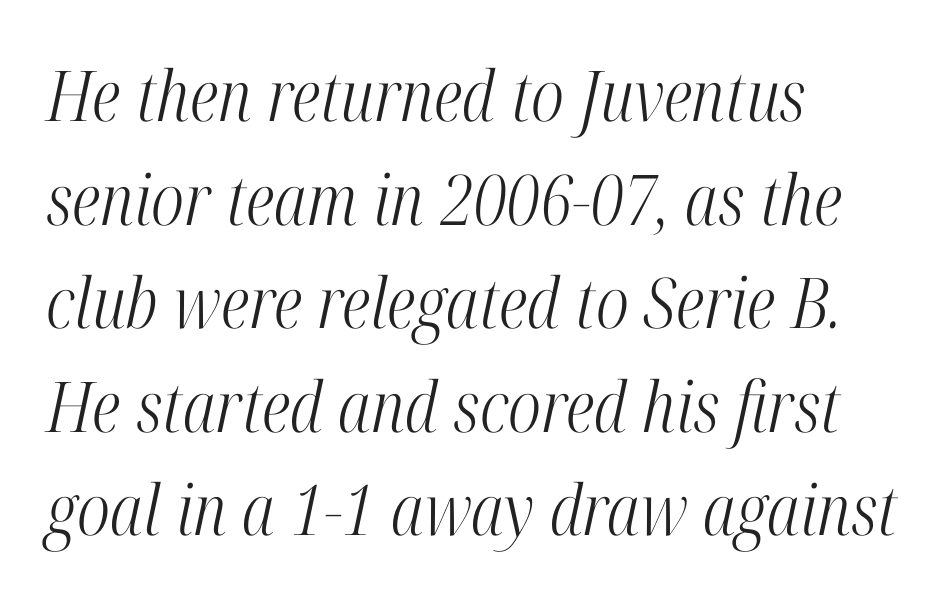
The letterforms sit shoulder to shoulder at normal distance. The cut favours lightness, reaching ordinary text weight at its darkest. Horizontal bands of white between lines are of average thickness. The paragraph has a hard left edge and a soft right edge. Proportional: the letters do not fall into vertical columns.
